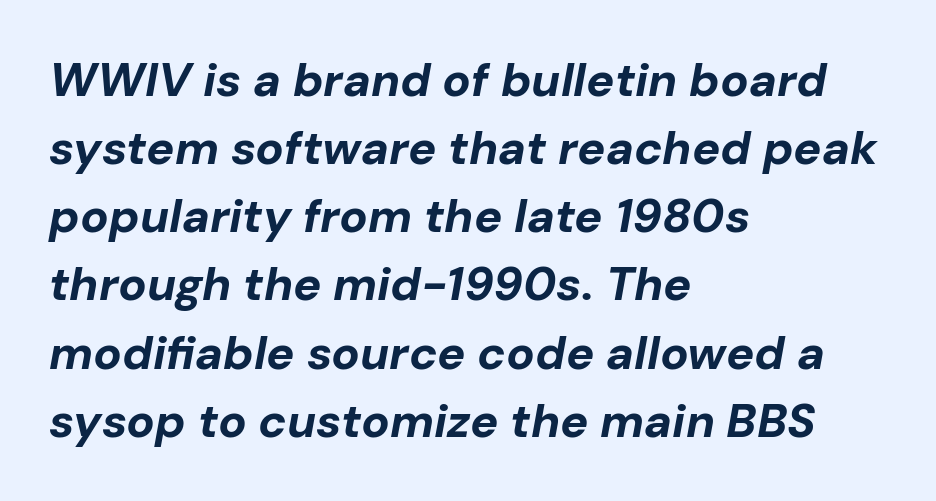
Q: Is the text bold? A: Yes.
Q: Is the text italic (slanted)? A: Yes, it leans right by about 10 degrees.
Q: Is the text underlined? A: No.
Q: How is the paragraph aligned? A: Left-aligned.
Q: Is the spacing between letters normal or unusually wide? A: Normal.
Q: Is the spacing between lines tight, normal or loose? A: Normal.
Q: Width (condensed, normal, or wide)? A: Normal.
Q: Stroke contrast? A: Low.
Q: x-height? A: Medium.
Q: Monospaced? A: No.
